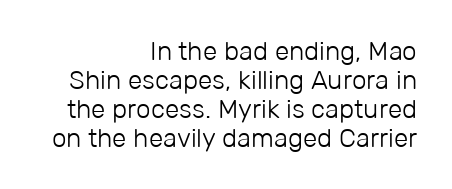
Q: Is the text bold? A: No.
Q: Is the text italic (slanted)? A: No, it is upright.
Q: Is the text underlined? A: No.
Q: How is the paragraph aligned? A: Right-aligned.
Q: Is the spacing between letters normal or unusually wide? A: Normal.
Q: Is the spacing between lines tight, normal or loose? A: Tight.
